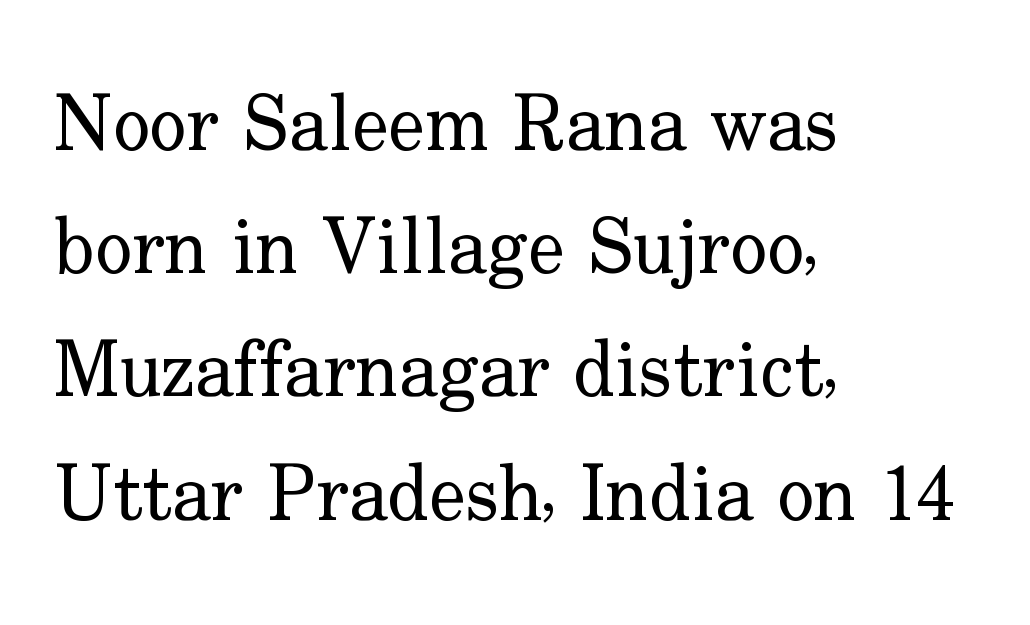
The image shows 78 px regular-weight serif type, upright; set left-aligned, normal line spacing (1.58x), normal letter spacing, not underlined; low stroke contrast and a small x-height.
